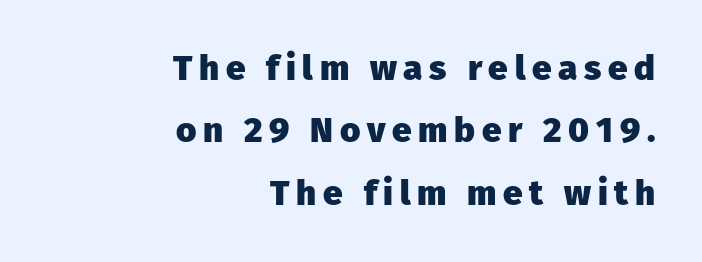
Q: Is the text bold? A: Yes.
Q: Is the text italic (slanted)? A: No, it is upright.
Q: Is the typeface a serif or a sans-serif typeface? A: Sans-serif.
Q: Is the text underlined? A: No.
Q: How is the paragraph aligned? A: Right-aligned.
Q: Width (condensed, normal, or wide)? A: Normal.
Q: Stroke contrast? A: Low.
Q: x-height? A: Medium.
Q: Monospaced? A: No.
